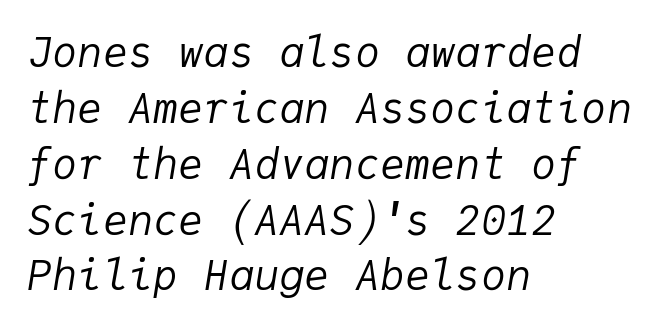
Q: Is the text bold? A: No.
Q: Is the text italic (slanted)? A: Yes, it leans right by about 9 degrees.
Q: Is the text underlined? A: No.
Q: How is the paragraph aligned? A: Left-aligned.
Q: Is the spacing between letters normal or unusually wide? A: Normal.
Q: Is the spacing between lines tight, normal or loose? A: Normal.
Q: Width (condensed, normal, or wide)? A: Normal.
Q: Stroke contrast? A: Low.
Q: x-height? A: Medium.
Q: Monospaced? A: Yes.
